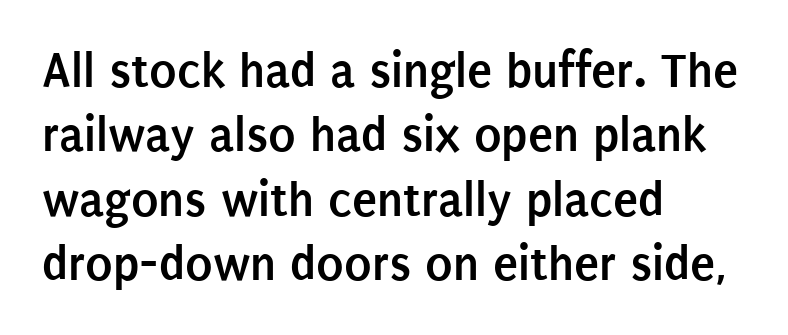
{"serif": "no", "italic": "no", "bold": "yes", "weight": "semibold", "width": "condensed", "stroke_contrast": "low", "x_height": "large", "monospaced": "no", "underline": "no", "align": "left", "line_spacing": "normal", "line_spacing_ratio": 1.26, "letter_spacing": "normal", "letter_spacing_em": 0.0, "glyph_px": 51}
